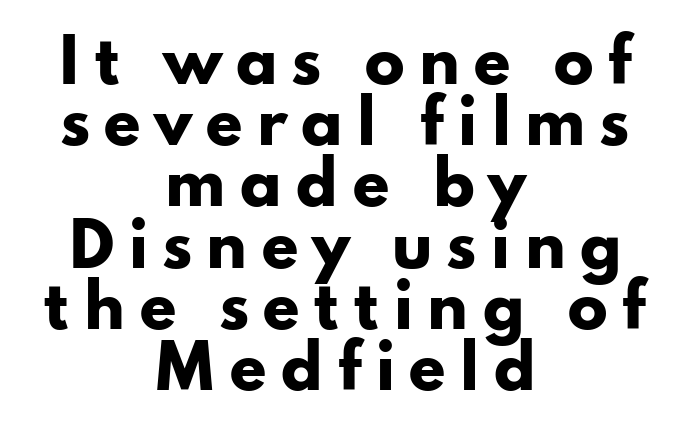
Caption: expanded tracking, letters set apart. Both edges are ragged and mirror each other, which tells us the setting is centered. I'd call this a sans setting — the letters go barefoot. Underlining? Definitely not there.
